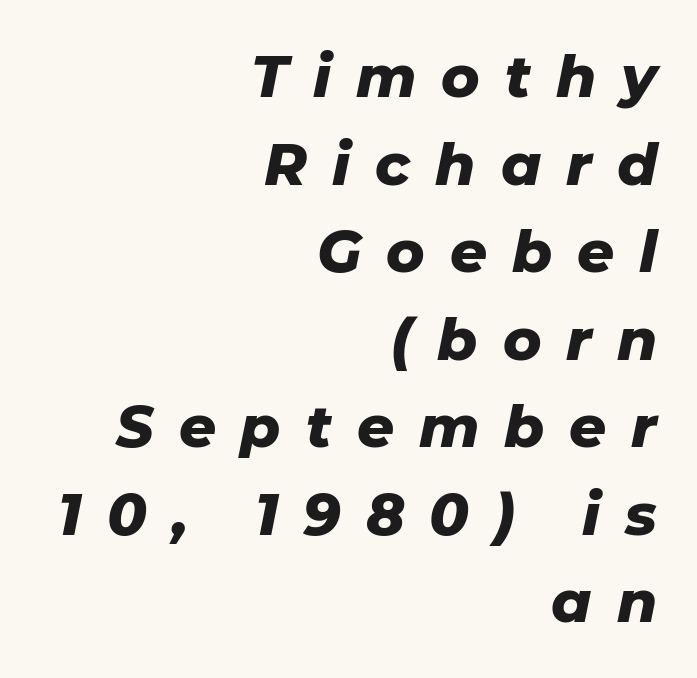
Q: Is the text bold? A: Yes.
Q: Is the text italic (slanted)? A: Yes, it leans right by about 11 degrees.
Q: Is the text underlined? A: No.
Q: How is the paragraph aligned? A: Right-aligned.
Q: Is the spacing between letters normal or unusually wide? A: Unusually wide.
Q: Is the spacing between lines tight, normal or loose? A: Normal.
Q: Width (condensed, normal, or wide)? A: Normal.
Q: Stroke contrast? A: Low.
Q: x-height? A: Medium.
Q: Monospaced? A: No.
